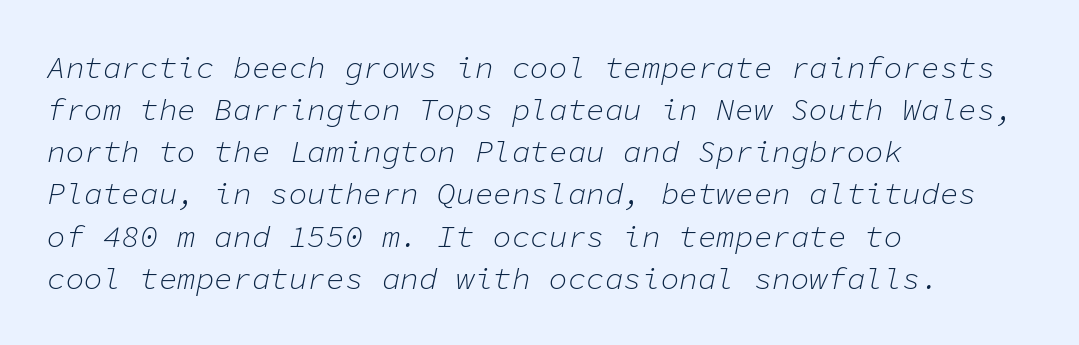
{"italic": "yes", "lean": "right", "slant_degrees": 11, "bold": "no", "weight": "light", "width": "normal", "stroke_contrast": "low", "x_height": "medium", "monospaced": "yes", "underline": "no", "align": "left", "line_spacing": "normal", "line_spacing_ratio": 1.36, "letter_spacing": "normal", "letter_spacing_em": 0.0, "glyph_px": 31}
